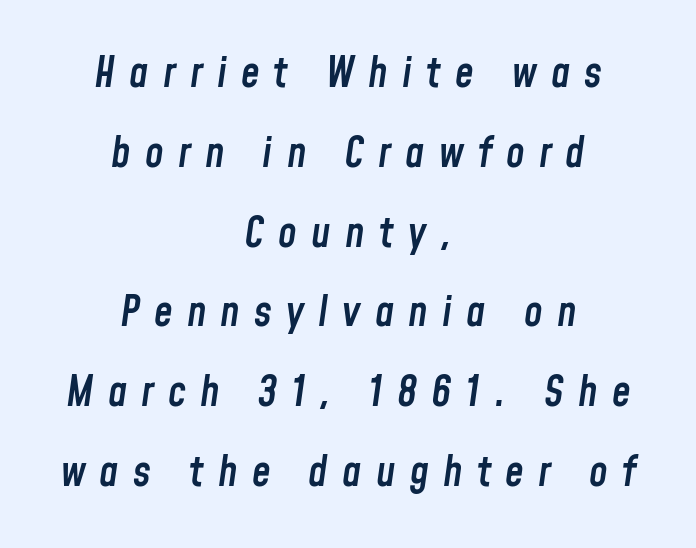
The face used here is proportionally spaced, like ordinary book or web type. Yep, that's italic — everything's leaning. Descenders are the only things crossing below the line. Baseline-to-baseline distance is far greater than the letter height. These lines are centered, leaving both edges ragged. Emphasis by weight is partial: semibold.
